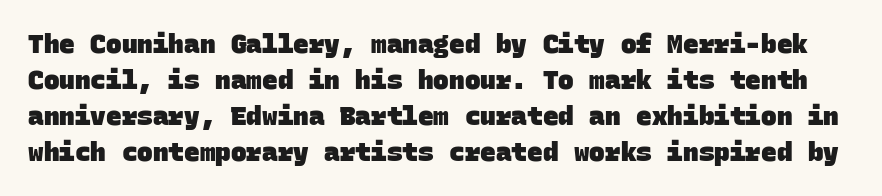
{"bold": "yes", "underline": "no", "line_spacing": "normal", "line_spacing_ratio": 1.38, "letter_spacing": "normal", "letter_spacing_em": 0.0, "glyph_px": 26}
